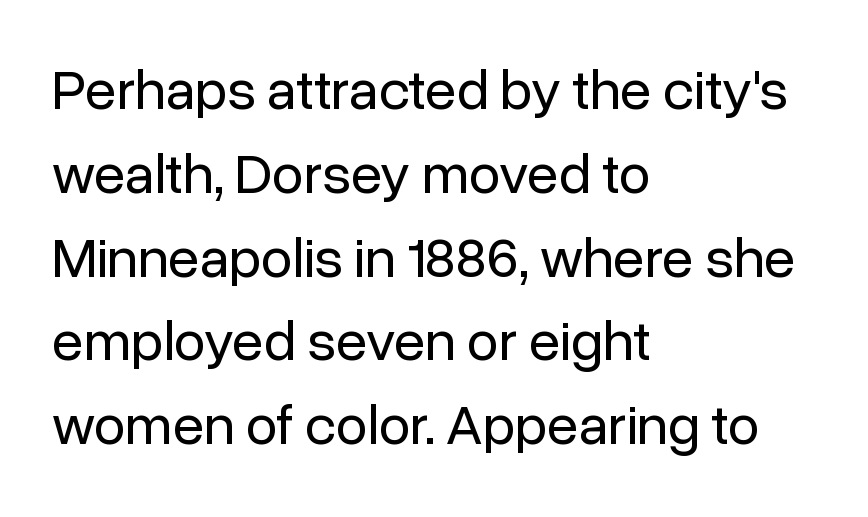
{"serif": "no", "italic": "no", "bold": "no", "weight": "regular", "width": "normal", "stroke_contrast": "low", "x_height": "medium", "monospaced": "no", "underline": "no", "align": "left", "line_spacing": "normal", "line_spacing_ratio": 1.47, "letter_spacing": "normal", "letter_spacing_em": 0.0, "glyph_px": 57}
